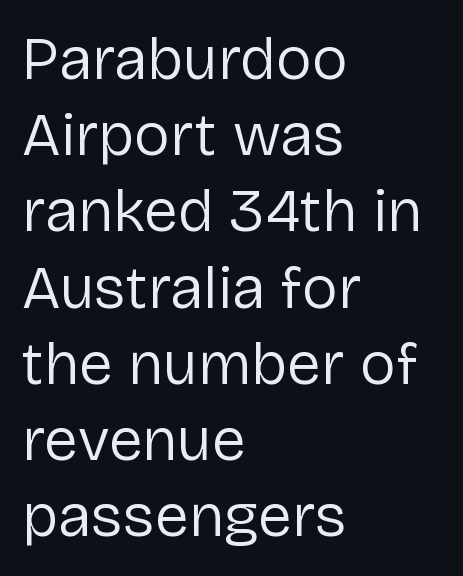
Regarding serifs, this sample does without them. Each stroke keeps to a modest, everyday thickness or less. Type without underlining. These lines were composed using upright roman letters. Do the characters align in a grid? No, the font is proportional. There is no visible air inserted between adjacent glyphs.
